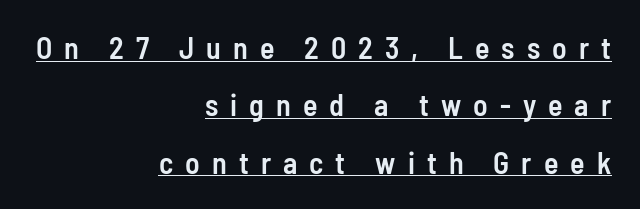
{"serif": "no", "italic": "no", "bold": "semi", "weight": "semibold", "width": "condensed", "stroke_contrast": "low", "x_height": "medium", "monospaced": "no", "underline": "yes", "align": "right", "line_spacing": "loose", "line_spacing_ratio": 1.91, "letter_spacing": "wide", "letter_spacing_em": 0.4, "glyph_px": 30}
